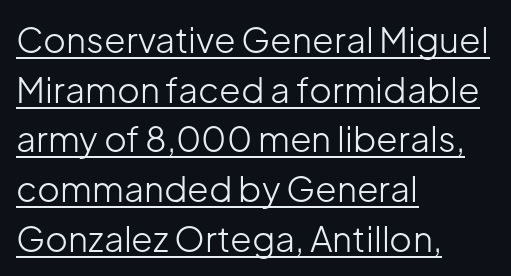
If you measured baseline to baseline, you'd find a middling distance. These lines stack with their left ends in a neat column. What stands out about the letter spacing? Nothing — it is the standard amount. Does the lettering tilt? It doesn't — this is upright.
